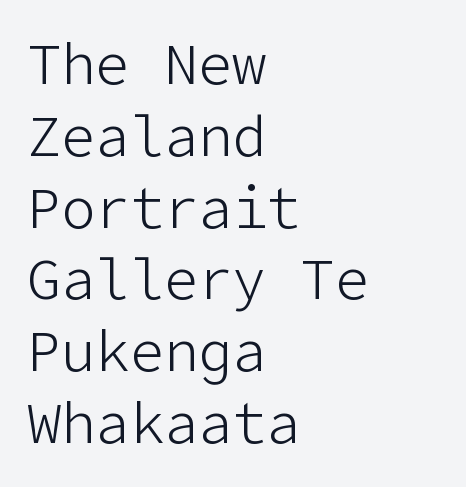
Nobody touched the tracking dial on this one. The weight tops out at a normal text grade. No feet cap the strokes, marking this as sans-serif type. Unmarked baselines from the first word to the last.
